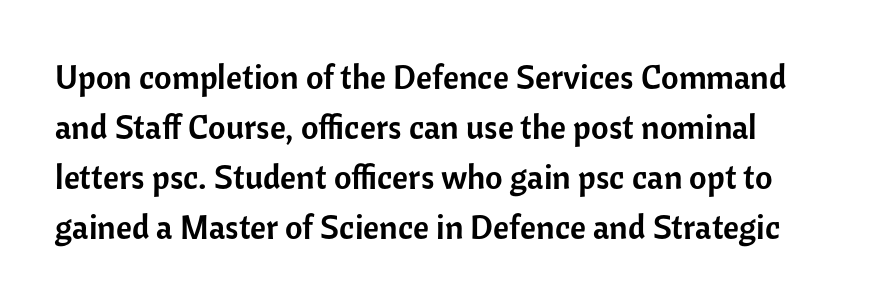
The image shows 34 px sans-serif type, upright; set normal line spacing (1.47x), normal letter spacing, not underlined; low stroke contrast and a medium x-height.
